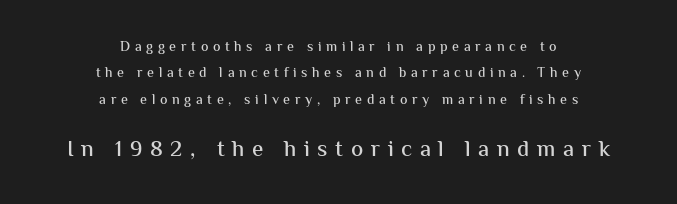
Q: Is the text italic (slanted)? A: No, it is upright.
Q: Is the text underlined? A: No.
Q: How is the paragraph aligned? A: Centered.
Q: Is the spacing between letters normal or unusually wide? A: Unusually wide.
Q: Which block of text is set in a larger size, the first (top) or the second (bottom)? A: The second (bottom) one.
